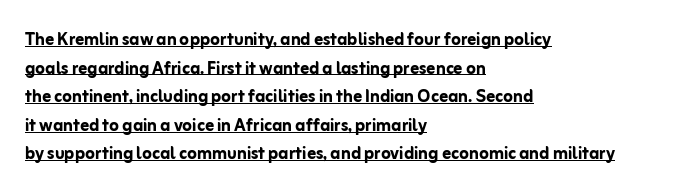
No extra tracking has been applied to these lines. Does the leading feel generous? No, just average. The text block is weighted toward the left margin, trailing off unevenly rightward. Stroke thickness is high; the sample reads as a true bold. In terms of posture, this sample is upright.
